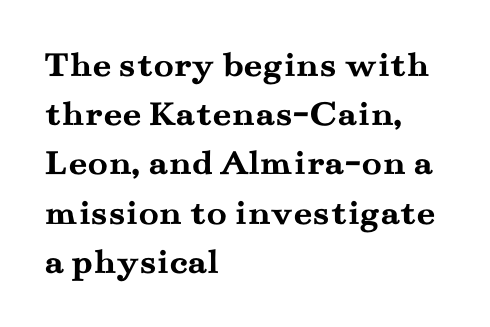
Q: Is the text bold? A: Yes.
Q: Is the text italic (slanted)? A: No, it is upright.
Q: Is the typeface a serif or a sans-serif typeface? A: Serif.
Q: Is the text underlined? A: No.
Q: How is the paragraph aligned? A: Left-aligned.
Q: Is the spacing between letters normal or unusually wide? A: Normal.
Q: Is the spacing between lines tight, normal or loose? A: Normal.
Q: Width (condensed, normal, or wide)? A: Wide.
Q: Stroke contrast? A: Medium.
Q: x-height? A: Small.
Q: Monospaced? A: No.
